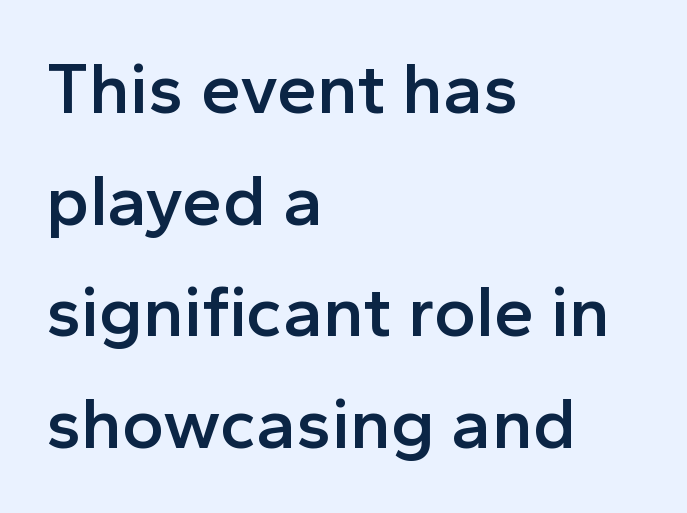
{"serif": "no", "italic": "no", "bold": "semi", "weight": "semibold", "width": "normal", "x_height": "medium", "monospaced": "no", "underline": "no", "align": "left", "line_spacing": "normal", "line_spacing_ratio": 1.55, "letter_spacing": "normal", "letter_spacing_em": 0.0, "glyph_px": 72}
